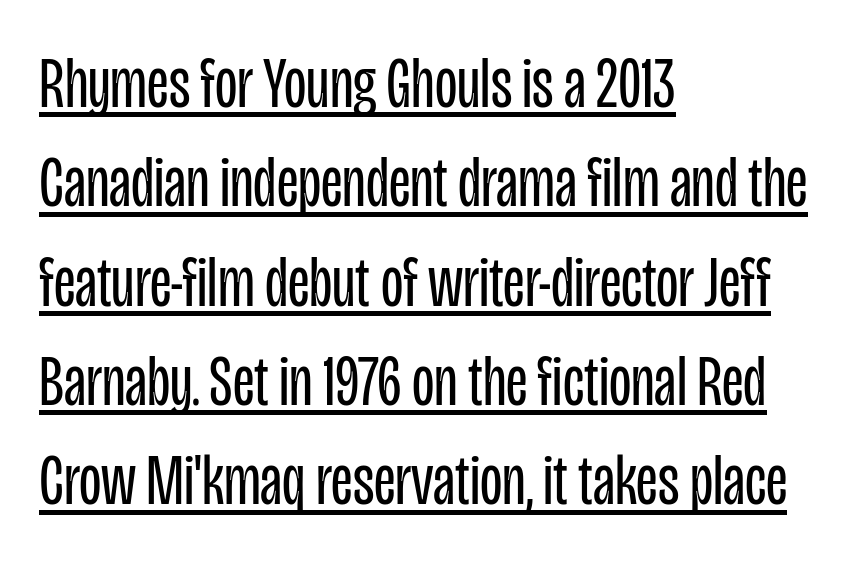
The tracking reads as untouched default to a designer's eye. The words here are underlined. Serif or sans? Sans — the stroke terminals are bare. Horizontal alignment here is leftward, the default for most running prose. The lines sit at an ordinary, default distance from one another. Characters remain perfectly vertical along every line.
